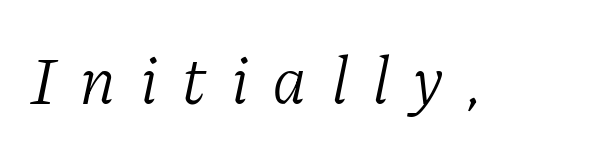
{"serif": "yes", "italic": "yes", "lean": "right", "slant_degrees": 11, "bold": "no", "weight": "light", "width": "normal", "stroke_contrast": "low", "x_height": "medium", "monospaced": "no", "underline": "no", "letter_spacing": "wide", "letter_spacing_em": 0.35, "glyph_px": 66}
